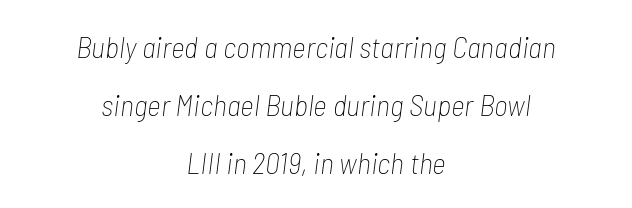
Tracking value appears to be zero — textbook default spacing. The text block is weighted toward neither margin, spreading evenly from the middle. A typesetter would call this leading open, well beyond the default. Decoration check: the copy has no underline. Would a proofreader flag this as italicized? Yes.
